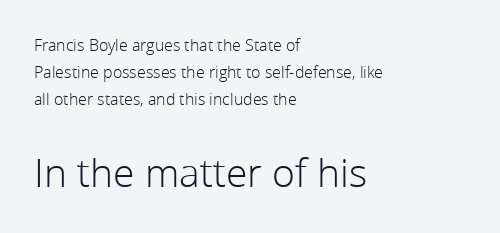
The image shows 39 px light sans-serif type, upright; set left-aligned, normal line spacing (1.68x), normal letter spacing, not underlined; the second (bottom) block is 2.44x larger; low stroke contrast and a medium x-height.
